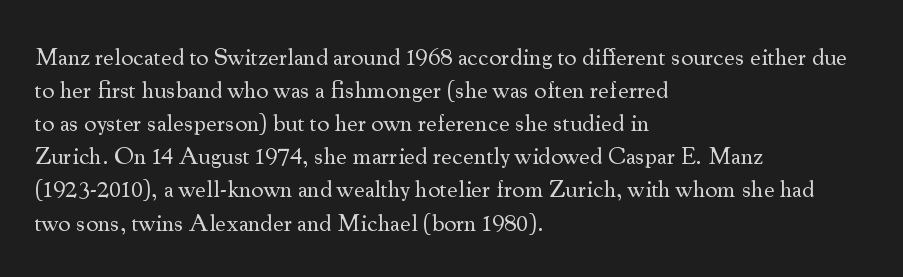
{"italic": "no", "bold": "no", "underline": "no", "align": "left", "line_spacing": "normal", "line_spacing_ratio": 1.38, "letter_spacing": "normal", "letter_spacing_em": 0.0, "glyph_px": 24}
